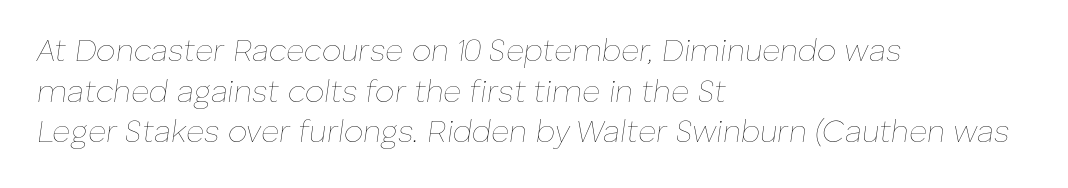
You could not count columns in this text — the font is proportionally spaced. Does the lettering tilt? It does — this is italic. The foot of each line stays bare and open. The designer left line spacing at the default. The rendering anchors every line to the left-hand side. Letters have the restrained weight of plain body copy at most.
